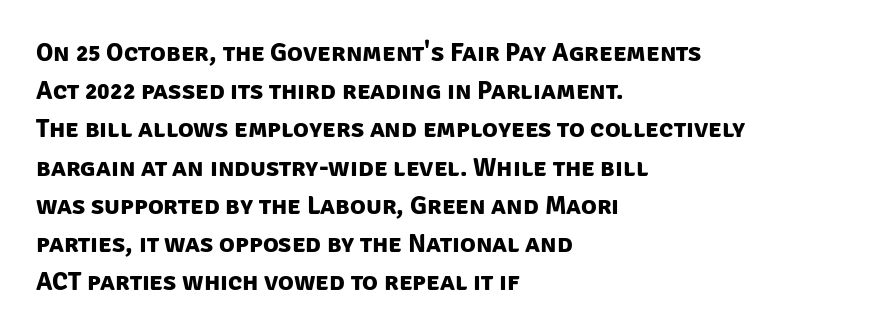
Q: Is the text bold? A: Yes.
Q: Is the text underlined? A: No.
Q: How is the paragraph aligned? A: Left-aligned.
Q: Is the spacing between letters normal or unusually wide? A: Normal.
Q: Is the spacing between lines tight, normal or loose? A: Normal.
